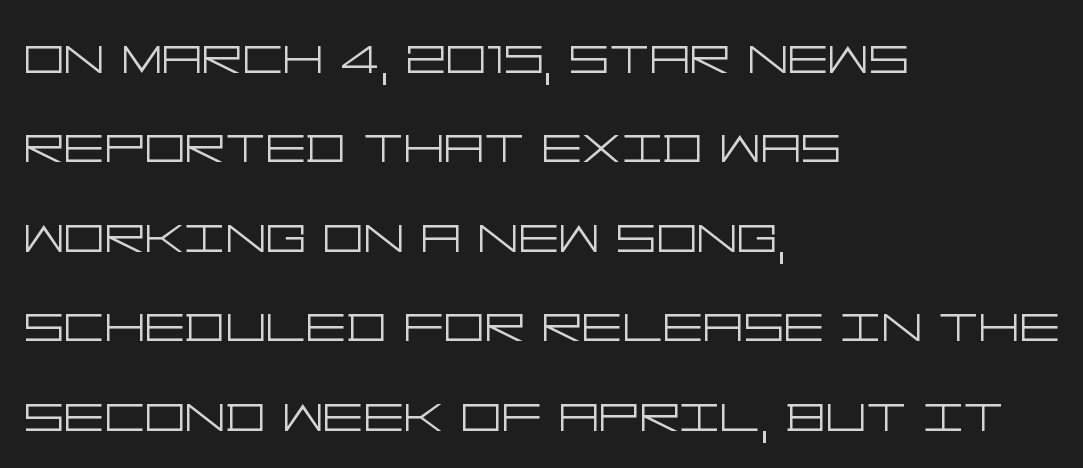
{"serif": "no", "italic": "no", "bold": "no", "weight": "light", "width": "wide", "stroke_contrast": "low", "x_height": "large", "underline": "no", "align": "left", "line_spacing": "normal", "line_spacing_ratio": 1.42, "letter_spacing": "normal", "letter_spacing_em": 0.0, "glyph_px": 63}
